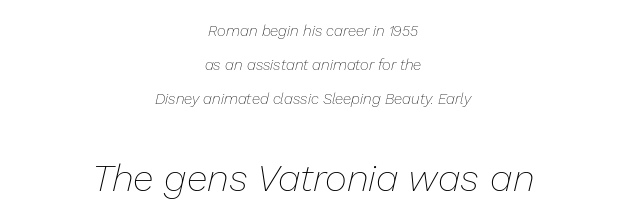
{"italic": "yes", "lean": "right", "slant_degrees": 13, "bold": "no", "weight": "thin", "width": "normal", "stroke_contrast": "low", "x_height": "medium", "monospaced": "no", "underline": "no", "align": "center", "line_spacing": "loose", "line_spacing_ratio": 2.28, "letter_spacing": "normal", "letter_spacing_em": 0.0, "larger_block": "second", "size_ratio": 2.53, "glyph_px": 38}
